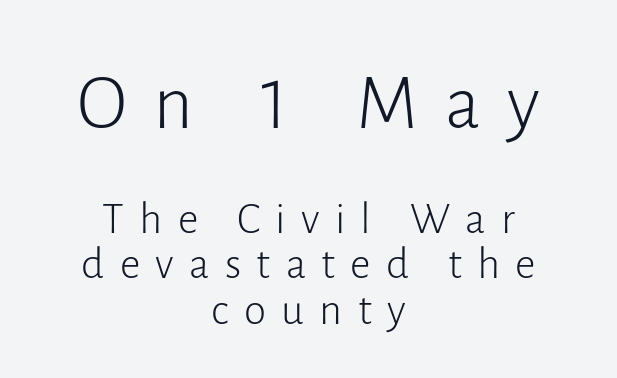
The image shows 79 px light sans-serif type, upright; set centered, tight line spacing (1.01x), unusually wide letter spacing (+0.34 em), not underlined; the first (top) block is 1.76x larger; low stroke contrast and a medium x-height.
